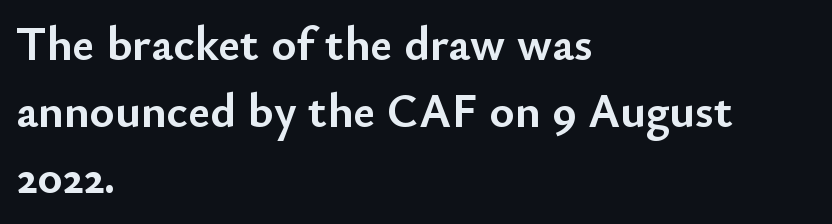
Alignment: flush left. Classification — sans serif. Normally led — the rows are evenly, conventionally spaced. Compared with typical body copy, the letter spacing here is the same.
